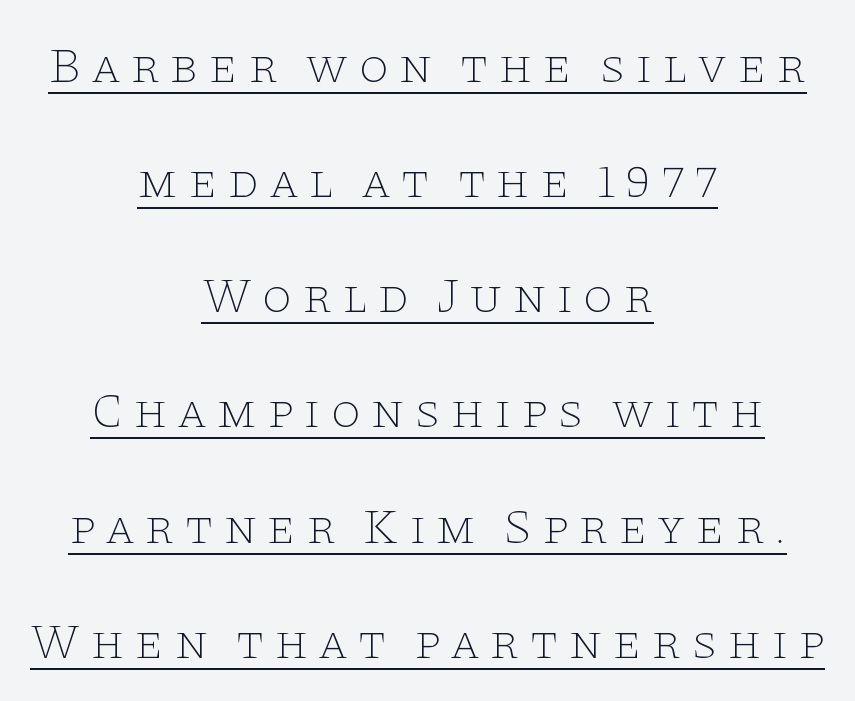
{"serif": "yes", "italic": "no", "bold": "no", "weight": "thin", "width": "wide", "stroke_contrast": "low", "x_height": "large", "monospaced": "no", "underline": "yes", "align": "center", "line_spacing": "loose", "line_spacing_ratio": 2.35, "glyph_px": 49}
